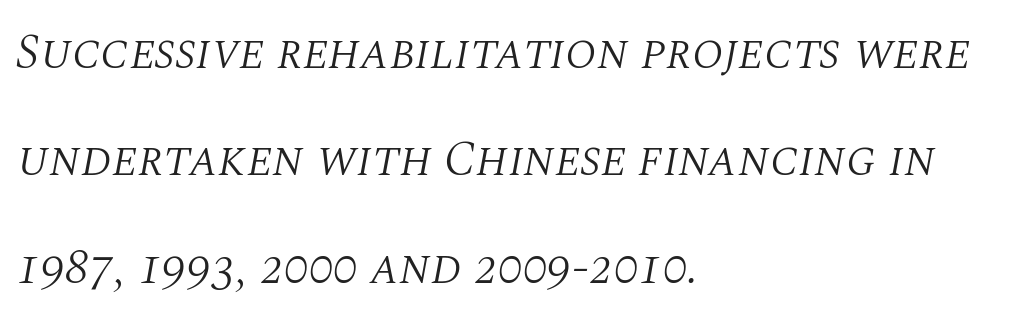
The space beneath each line is pristine and unruled. The rendering shows small feet on the letterforms — a serif design. A great deal of white space separates one row of letters from the next. The passage shown is typed in a proportional face where columns would drift. Letter spacing: default.
